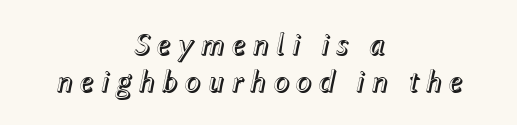
The image shows 31 px text type, italic (leaning right); set centered, line spacing 1.18x, not underlined; a medium x-height.
